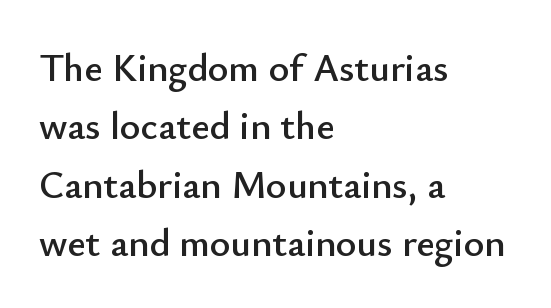
{"serif": "no", "italic": "no", "width": "normal", "stroke_contrast": "low", "x_height": "small", "monospaced": "no", "underline": "no", "align": "left", "line_spacing": "normal", "line_spacing_ratio": 1.5, "letter_spacing": "normal", "letter_spacing_em": 0.0, "glyph_px": 39}
